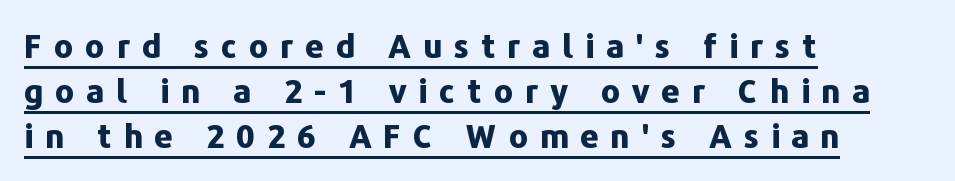
Q: Is the text bold? A: Yes.
Q: Is the text italic (slanted)? A: No, it is upright.
Q: Is the typeface a serif or a sans-serif typeface? A: Sans-serif.
Q: Is the text underlined? A: Yes.
Q: How is the paragraph aligned? A: Left-aligned.
Q: Is the spacing between letters normal or unusually wide? A: Unusually wide.
Q: Is the spacing between lines tight, normal or loose? A: Normal.
Q: Width (condensed, normal, or wide)? A: Normal.
Q: Stroke contrast? A: Low.
Q: x-height? A: Medium.
Q: Monospaced? A: No.
